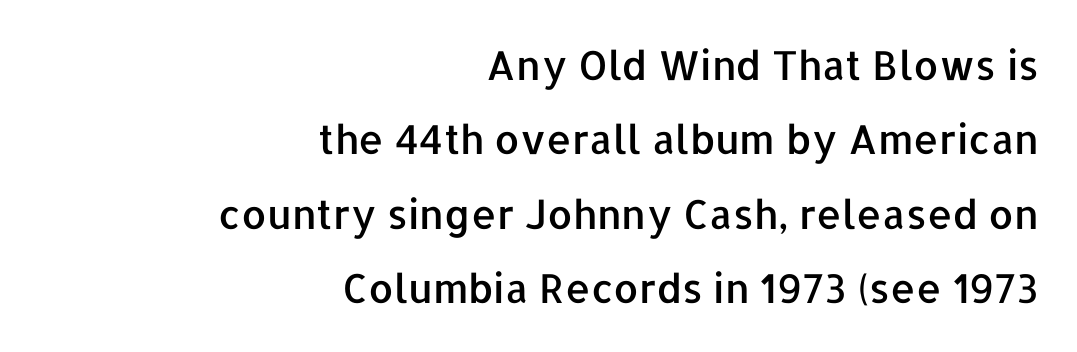
Q: Is the text italic (slanted)? A: No, it is upright.
Q: Is the typeface a serif or a sans-serif typeface? A: Sans-serif.
Q: Is the text underlined? A: No.
Q: How is the paragraph aligned? A: Right-aligned.
Q: Is the spacing between letters normal or unusually wide? A: Normal.
Q: Width (condensed, normal, or wide)? A: Normal.
Q: Stroke contrast? A: Low.
Q: x-height? A: Medium.
Q: Monospaced? A: No.
